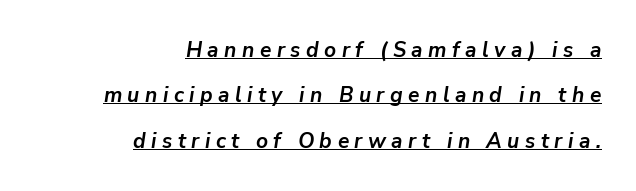
{"italic": "yes", "lean": "right", "slant_degrees": 9, "bold": "yes", "underline": "yes", "align": "right", "line_spacing": "loose", "line_spacing_ratio": 2.16, "letter_spacing": "wide", "letter_spacing_em": 0.26, "glyph_px": 21}
